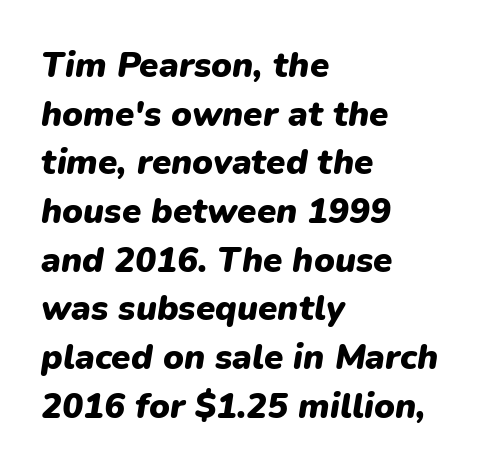
{"italic": "yes", "lean": "right", "slant_degrees": 9, "bold": "yes", "weight": "heavy", "width": "normal", "stroke_contrast": "low", "x_height": "medium", "monospaced": "no", "underline": "no", "align": "left", "line_spacing": "normal", "line_spacing_ratio": 1.39, "letter_spacing": "normal", "letter_spacing_em": 0.0, "glyph_px": 35}
